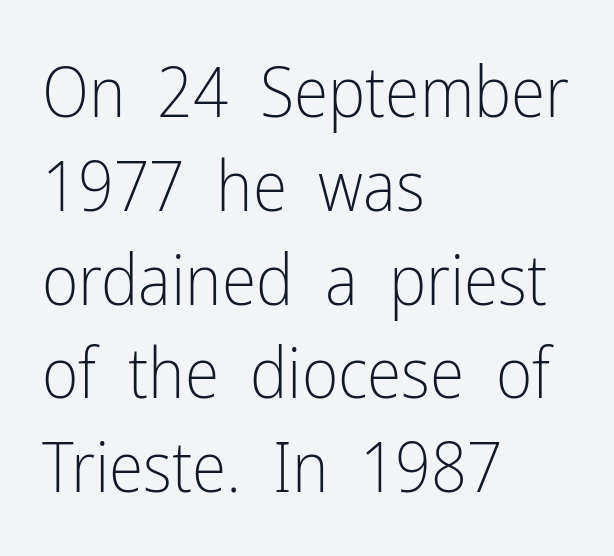
{"serif": "no", "italic": "no", "bold": "no", "weight": "light", "width": "condensed", "stroke_contrast": "low", "x_height": "medium", "monospaced": "no", "underline": "no", "align": "left", "line_spacing": "normal", "line_spacing_ratio": 1.34, "letter_spacing": "normal", "letter_spacing_em": 0.0, "glyph_px": 70}
